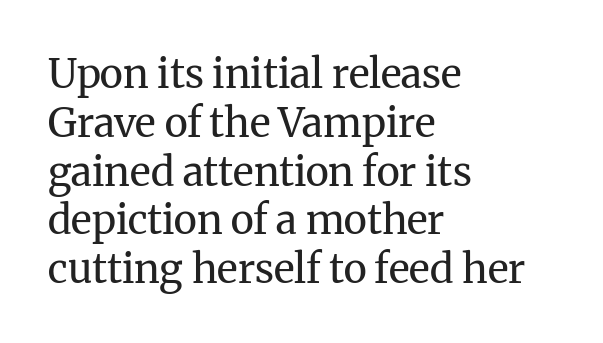
{"serif": "yes", "italic": "no", "bold": "no", "weight": "regular", "width": "normal", "stroke_contrast": "medium", "x_height": "medium", "monospaced": "no", "underline": "no", "align": "left", "line_spacing_ratio": 1.22, "letter_spacing": "normal", "letter_spacing_em": 0.0, "glyph_px": 40}
